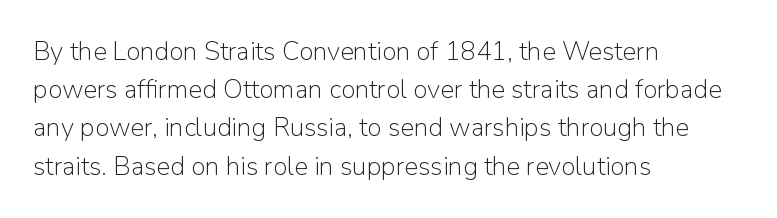
Q: Is the text bold? A: No.
Q: Is the text italic (slanted)? A: No, it is upright.
Q: Is the text underlined? A: No.
Q: How is the paragraph aligned? A: Left-aligned.
Q: Is the spacing between letters normal or unusually wide? A: Normal.
Q: Is the spacing between lines tight, normal or loose? A: Normal.
